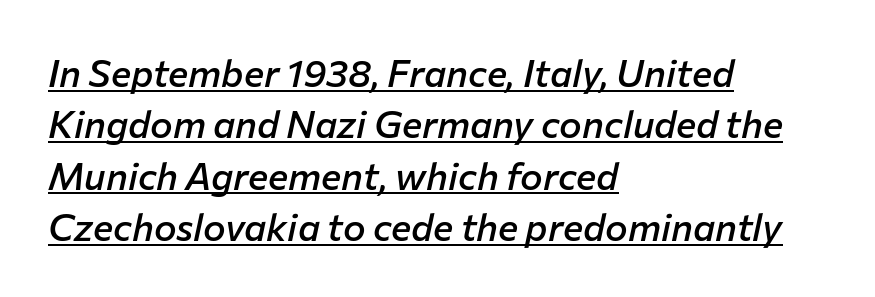
The image shows 38 px semibold type, italic (leaning right); set left-aligned, normal line spacing (1.35x), normal letter spacing, underlined; low stroke contrast and a medium x-height.
